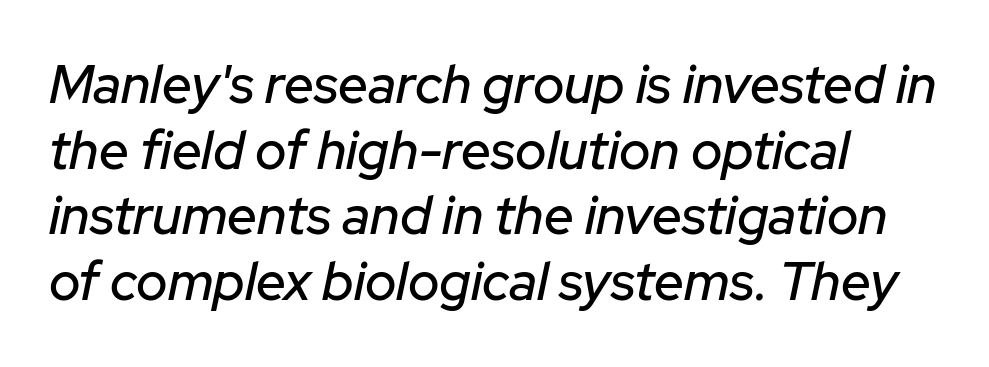
Q: Is the text italic (slanted)? A: Yes, it leans right by about 12 degrees.
Q: Is the text underlined? A: No.
Q: How is the paragraph aligned? A: Left-aligned.
Q: Is the spacing between letters normal or unusually wide? A: Normal.
Q: Width (condensed, normal, or wide)? A: Normal.
Q: Stroke contrast? A: Low.
Q: x-height? A: Medium.
Q: Monospaced? A: No.
